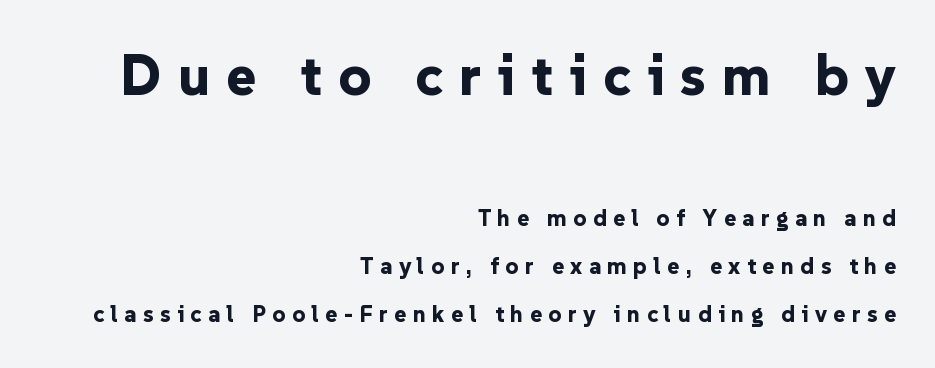
The image shows 57 px bold sans-serif type, upright; set right-aligned, loose line spacing (2.08x), unusually wide letter spacing (+0.28 em), not underlined; the first (top) block is 2.48x larger; low stroke contrast and a medium x-height.
